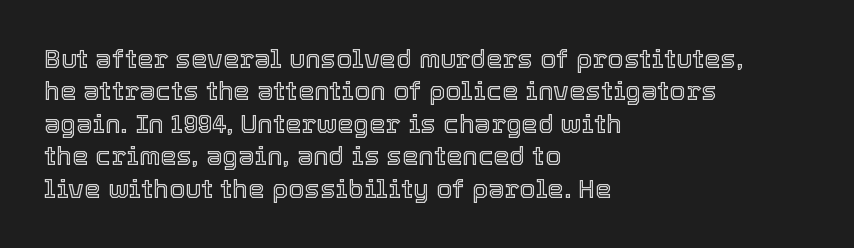
The image shows 26 px text type, upright; set left-aligned, normal line spacing (1.25x), normal letter spacing, not underlined.
